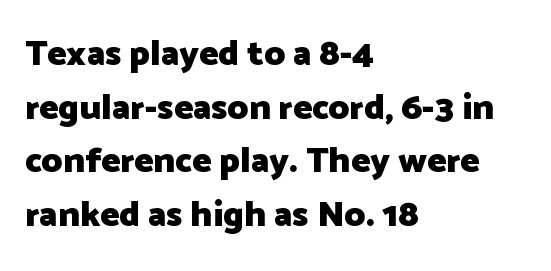
{"serif": "no", "italic": "no", "bold": "yes", "weight": "heavy", "width": "normal", "stroke_contrast": "low", "x_height": "medium", "monospaced": "no", "underline": "no", "align": "left", "line_spacing": "normal", "line_spacing_ratio": 1.49, "letter_spacing": "normal", "letter_spacing_em": 0.0, "glyph_px": 36}
